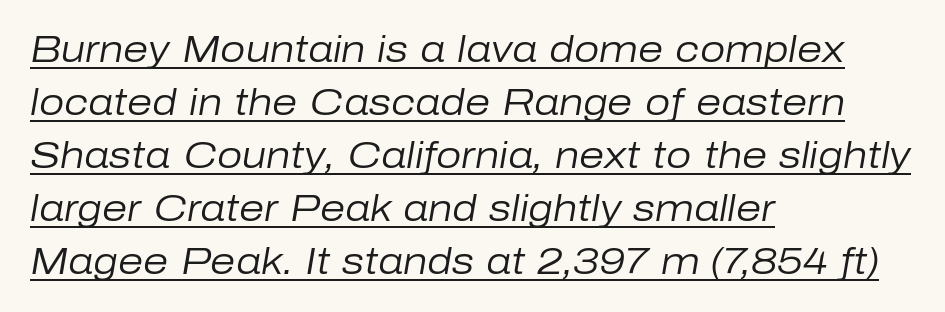
Is this a fixed-width face? No — the glyphs have proportional, varying widths. Italic: yes, the glyphs are oblique. Each word holds together tightly as a unit, with standard inter-letter gaps. One-word summary of the alignment: left. What decoration does the sample have? An underline.
